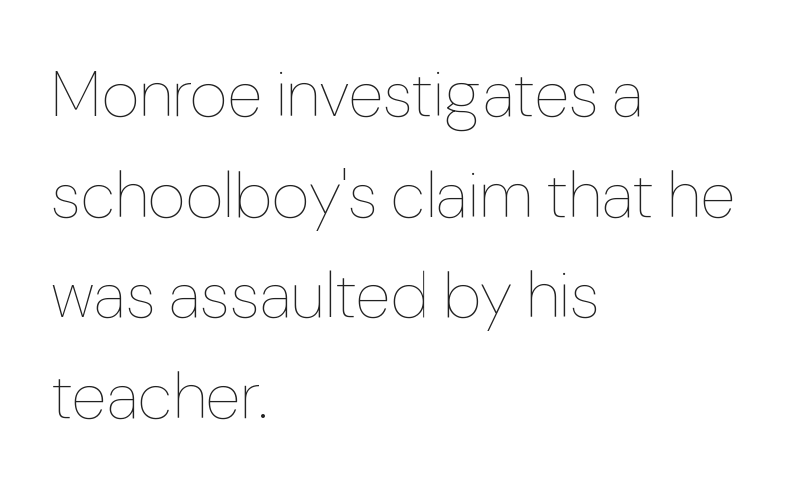
Q: Is the text bold? A: No.
Q: Is the text italic (slanted)? A: No, it is upright.
Q: Is the text underlined? A: No.
Q: How is the paragraph aligned? A: Left-aligned.
Q: Is the spacing between letters normal or unusually wide? A: Normal.
Q: Is the spacing between lines tight, normal or loose? A: Normal.
Q: Width (condensed, normal, or wide)? A: Normal.
Q: Stroke contrast? A: Low.
Q: x-height? A: Medium.
Q: Monospaced? A: No.
